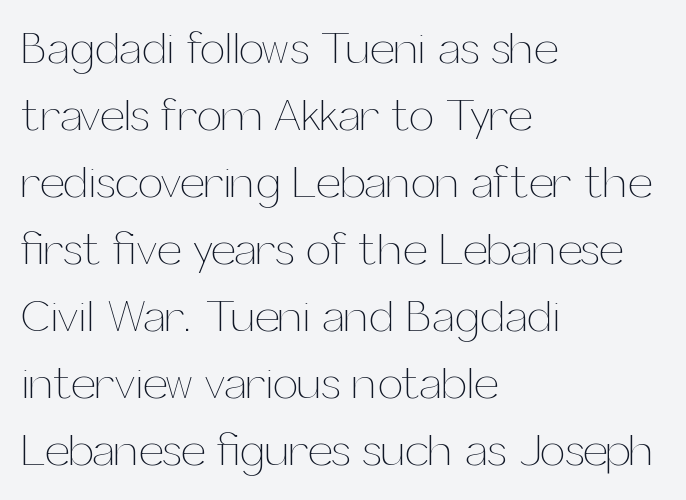
Between one letter and the next there's only the usual sliver of space. Notice how the stems are strictly vertical — no italics here. Letters have the restrained weight of plain body copy at most. In CSS terms this would be text-align: left.
